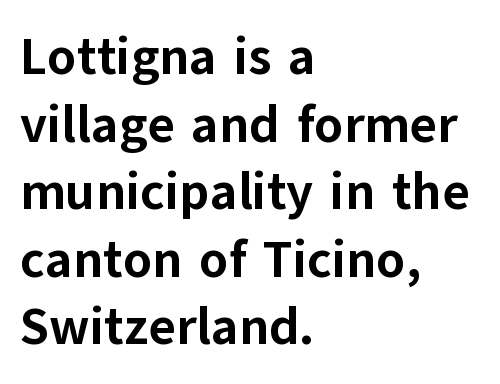
The font's upright variant was chosen for this text. This sample uses plain, unmodified letter spacing. These lines carry a lot of weight — the face is fully bold. A typesetter would label this face a sans.
